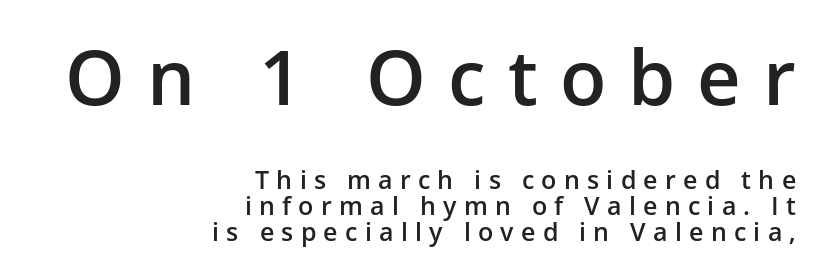
{"serif": "no", "italic": "no", "bold": "semi", "weight": "semibold", "width": "normal", "stroke_contrast": "low", "x_height": "medium", "monospaced": "no", "underline": "no", "align": "right", "line_spacing": "tight", "line_spacing_ratio": 1.03, "letter_spacing": "wide", "letter_spacing_em": 0.29, "larger_block": "first", "size_ratio": 3.04, "glyph_px": 76}
